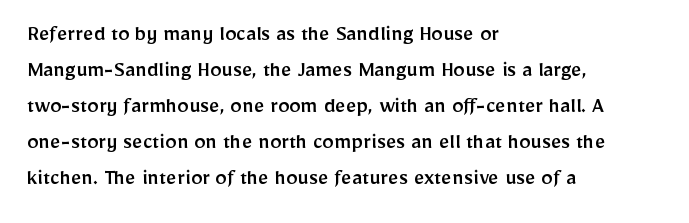
The image shows 23 px text type, upright; set left-aligned, normal line spacing (1.57x), normal letter spacing, not underlined.
